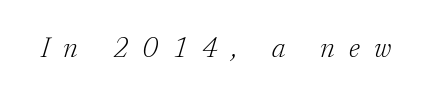
Heft: none added — not bold. Characters are canted at an angle relative to the baseline's perpendicular. Is the letter spacing exaggerated? Yes — the characters are pushed far apart. This sample has the flowing, uneven cadence of proportional lettering. Type without underlining. The letters carry serifs — small finishing strokes at the ends of their stems.
